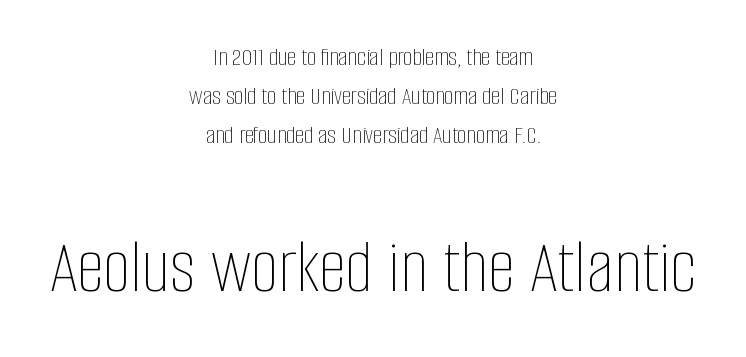
Q: Is the text bold? A: No.
Q: Is the text italic (slanted)? A: No, it is upright.
Q: Is the text underlined? A: No.
Q: How is the paragraph aligned? A: Centered.
Q: Is the spacing between letters normal or unusually wide? A: Normal.
Q: Is the spacing between lines tight, normal or loose? A: Normal.
Q: Which block of text is set in a larger size, the first (top) or the second (bottom)? A: The second (bottom) one.
Q: Width (condensed, normal, or wide)? A: Condensed.
Q: Stroke contrast? A: Low.
Q: x-height? A: Large.
Q: Monospaced? A: No.
